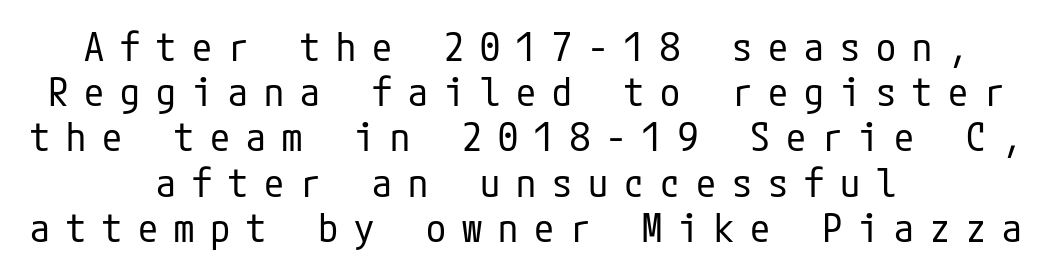
The image shows 40 px regular-weight, condensed sans-serif type, upright; set centered, tight line spacing (1.13x), unusually wide letter spacing (+0.4 em), not underlined; low stroke contrast and a medium x-height.
